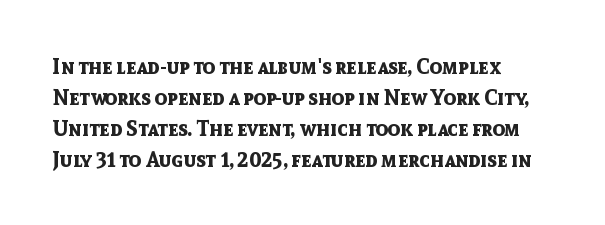
The image shows 21 px bold type, upright; set left-aligned, normal line spacing (1.47x), normal letter spacing, not underlined.
